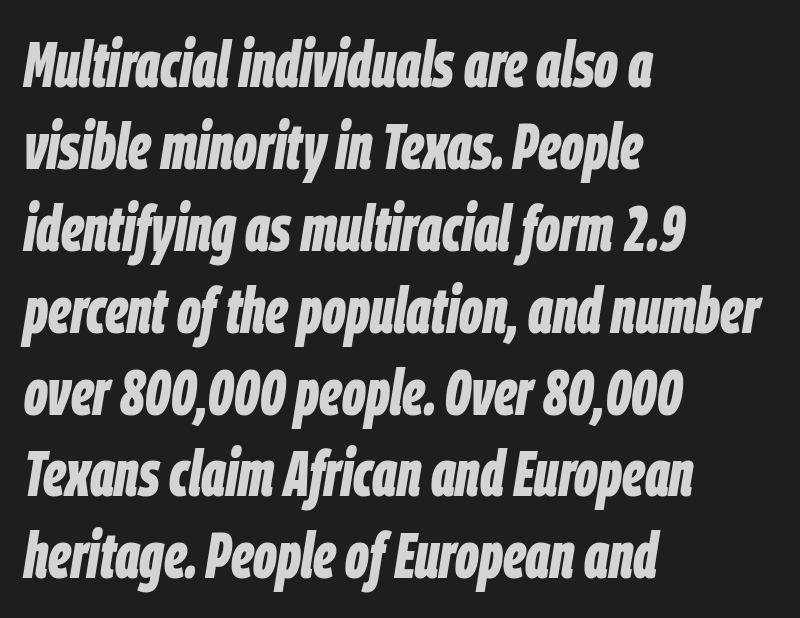
Q: Is the text bold? A: Yes.
Q: Is the text italic (slanted)? A: Yes, it leans right by about 9 degrees.
Q: Is the text underlined? A: No.
Q: How is the paragraph aligned? A: Left-aligned.
Q: Is the spacing between letters normal or unusually wide? A: Normal.
Q: Is the spacing between lines tight, normal or loose? A: Normal.
Q: Width (condensed, normal, or wide)? A: Condensed.
Q: Stroke contrast? A: Low.
Q: x-height? A: Large.
Q: Monospaced? A: No.
